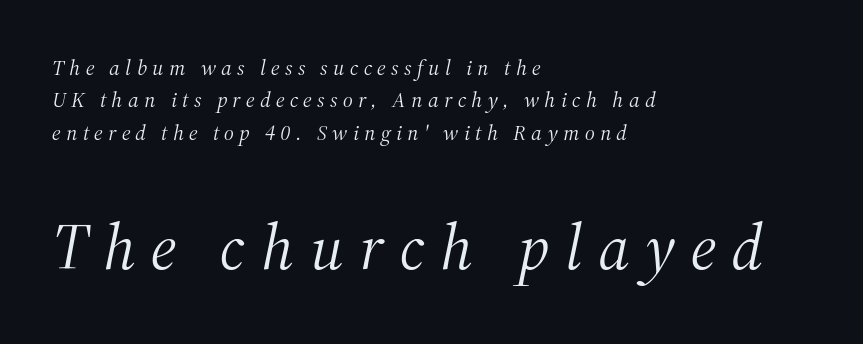
Ink coverage per letter is moderate at most. Compared with typical body copy, the letter spacing here is much looser. This is oblique type, the kind used for emphasis or titles. Visually the block forms a straight wall on the left and a jagged coastline on the right. Is this a fixed-width face? No — the glyphs have proportional, varying widths.
